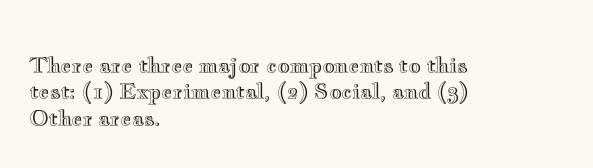
{"italic": "no", "underline": "no", "align": "left", "line_spacing": "normal", "line_spacing_ratio": 1.26, "letter_spacing": "normal", "letter_spacing_em": 0.0, "glyph_px": 21}
